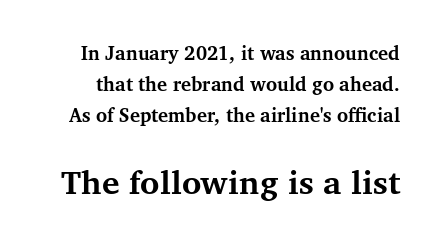
Q: Is the text bold? A: Yes.
Q: Is the text italic (slanted)? A: No, it is upright.
Q: Is the typeface a serif or a sans-serif typeface? A: Serif.
Q: Is the text underlined? A: No.
Q: Is the spacing between letters normal or unusually wide? A: Normal.
Q: Is the spacing between lines tight, normal or loose? A: Normal.
Q: Which block of text is set in a larger size, the first (top) or the second (bottom)? A: The second (bottom) one.
Q: Width (condensed, normal, or wide)? A: Normal.
Q: Stroke contrast? A: Medium.
Q: x-height? A: Medium.
Q: Monospaced? A: No.
